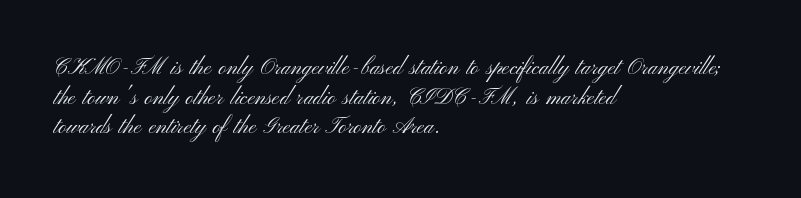
Unmarked baselines from the first word to the last. The designer left line spacing at the default. The rendering anchors every line to the left-hand side. The gaps between neighbouring characters are ordinary and unremarkable.
